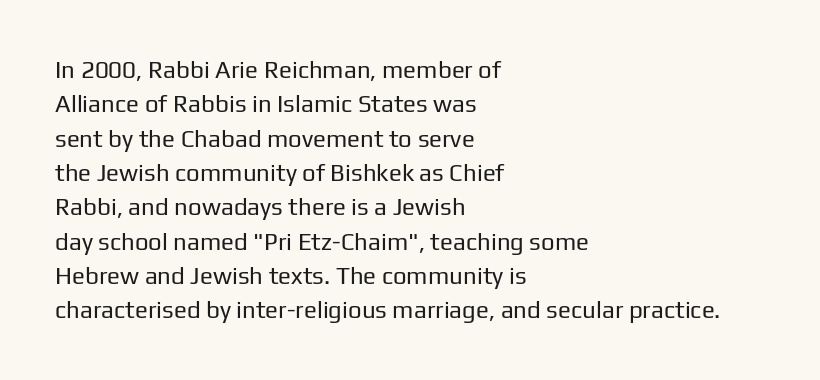
{"italic": "no", "bold": "no", "underline": "no", "align": "left", "line_spacing": "normal", "line_spacing_ratio": 1.43, "letter_spacing": "normal", "letter_spacing_em": 0.0, "glyph_px": 24}
